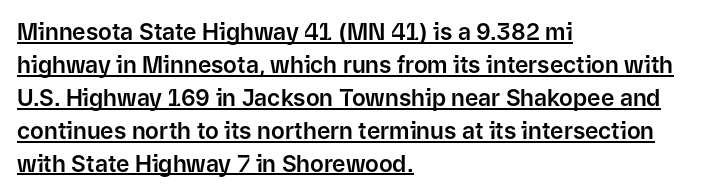
Q: Is the text italic (slanted)? A: No, it is upright.
Q: Is the text underlined? A: Yes.
Q: How is the paragraph aligned? A: Left-aligned.
Q: Is the spacing between letters normal or unusually wide? A: Normal.
Q: Is the spacing between lines tight, normal or loose? A: Normal.
